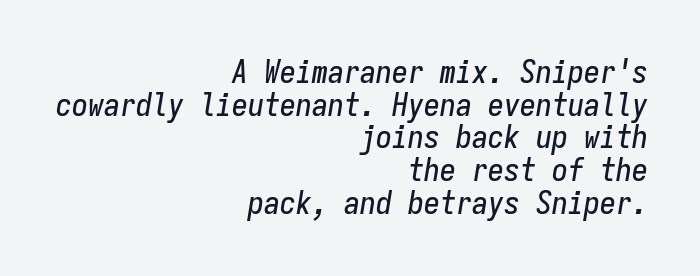
Q: Is the text italic (slanted)? A: Yes, it leans right by about 9 degrees.
Q: Is the text underlined? A: No.
Q: How is the paragraph aligned? A: Right-aligned.
Q: Is the spacing between letters normal or unusually wide? A: Normal.
Q: Is the spacing between lines tight, normal or loose? A: Tight.
Q: Width (condensed, normal, or wide)? A: Condensed.
Q: Stroke contrast? A: Low.
Q: x-height? A: Medium.
Q: Monospaced? A: Yes.
